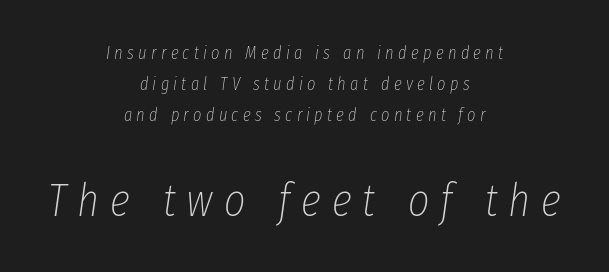
{"italic": "yes", "lean": "right", "slant_degrees": 8, "bold": "no", "weight": "thin", "width": "condensed", "stroke_contrast": "low", "x_height": "medium", "monospaced": "no", "underline": "no", "align": "center", "line_spacing_ratio": 1.73, "letter_spacing": "wide", "letter_spacing_em": 0.24, "larger_block": "second", "size_ratio": 2.56, "glyph_px": 46}
